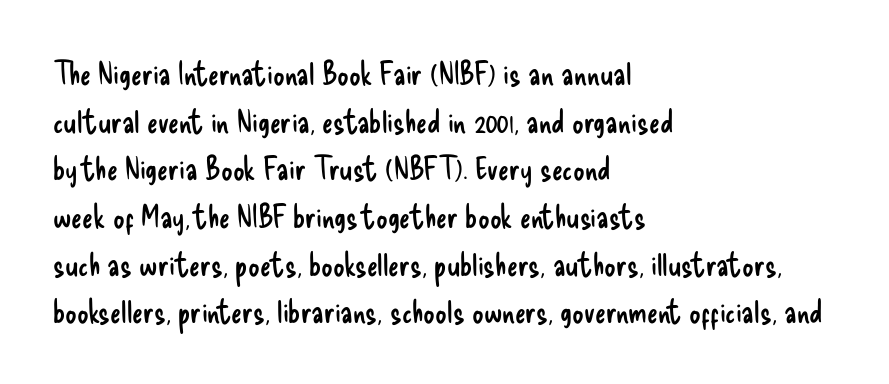
Has an underline been added? It has not. A normal amount of white space separates one row of letters from the next. Serif or sans? Sans — the stroke terminals are bare. A typesetter would call this proportional, since set widths differ per character.
